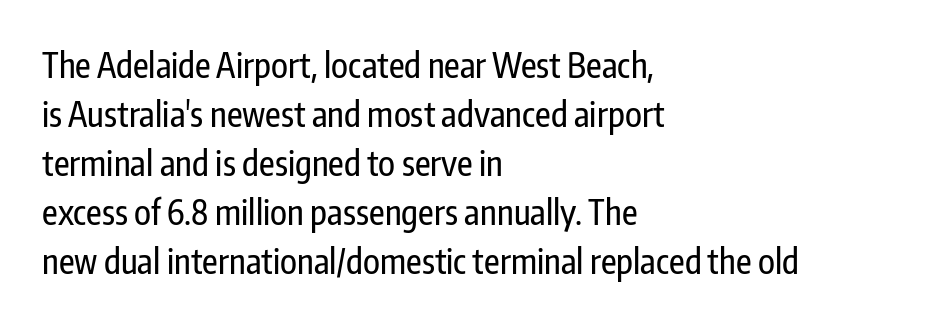
Looks like regular typesetting: each glyph gets only the width it needs. Descender tails drop into unmarked territory. Characters remain perfectly vertical along every line. Vertical spacing — default. Look at the tracking — it's just the regular setting, nothing added. The paragraph shown leans on its left margin.
